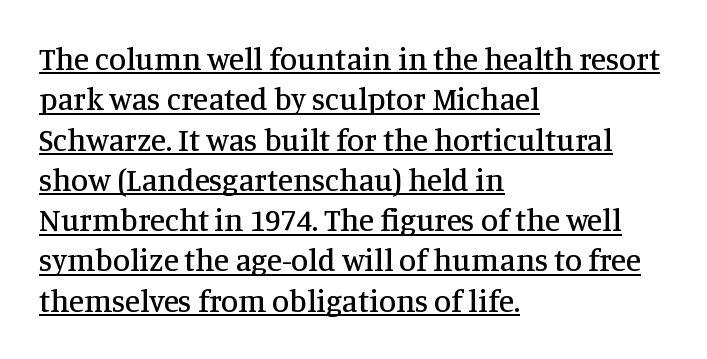
Q: Is the text italic (slanted)? A: No, it is upright.
Q: Is the typeface a serif or a sans-serif typeface? A: Serif.
Q: Is the text underlined? A: Yes.
Q: How is the paragraph aligned? A: Left-aligned.
Q: Is the spacing between letters normal or unusually wide? A: Normal.
Q: Is the spacing between lines tight, normal or loose? A: Normal.
Q: Width (condensed, normal, or wide)? A: Normal.
Q: Stroke contrast? A: Medium.
Q: x-height? A: Large.
Q: Monospaced? A: No.
